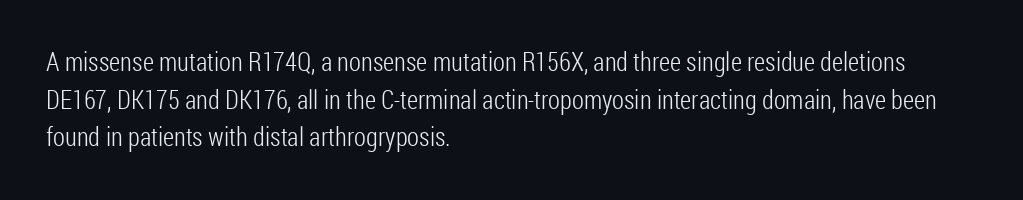
This sample is left-justified, so line endings fall wherever the words run out. Short note: letters normally spaced. These lines were composed using upright roman letters. Nothing heavy about these letters — not bold at all. The glyphs are unaccompanied by any horizontal stroke below them. Quick note: interline space is typical.
